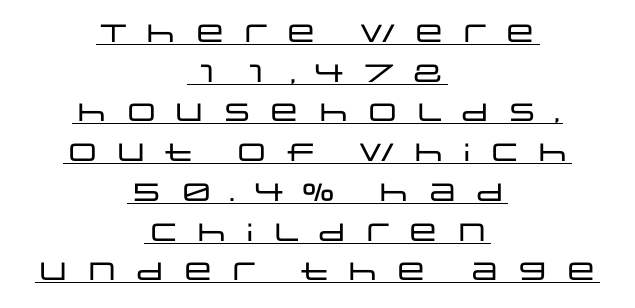
The font's upright variant was chosen for this text. How would I describe the line gaps? Plain and ordinary. Tracking value appears strongly positive — letters spread wide. Where is the straight margin? There isn't one; the lines are centered. Somebody hit Ctrl+U on this one — the words are underlined.
